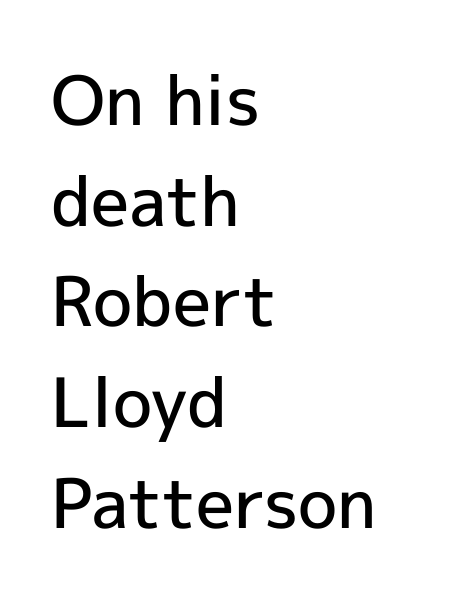
{"serif": "no", "italic": "no", "bold": "semi", "weight": "semibold", "width": "normal", "x_height": "medium", "monospaced": "no", "underline": "no", "align": "left", "line_spacing": "normal", "line_spacing_ratio": 1.48, "letter_spacing": "normal", "letter_spacing_em": 0.0, "glyph_px": 68}
